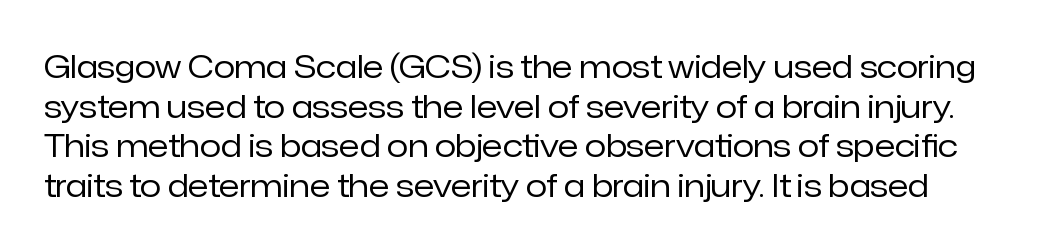
The image shows 31 px regular-weight sans-serif type, upright; set normal line spacing (1.28x), normal letter spacing, not underlined; low stroke contrast and a medium x-height.
